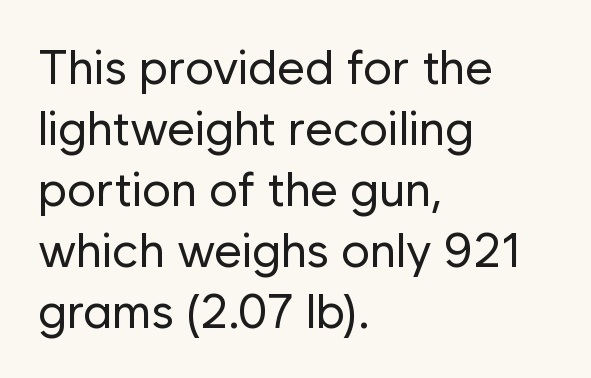
The image shows 48 px regular-weight sans-serif type, upright; set left-aligned, normal line spacing (1.27x), normal letter spacing, not underlined; low stroke contrast and a medium x-height.
